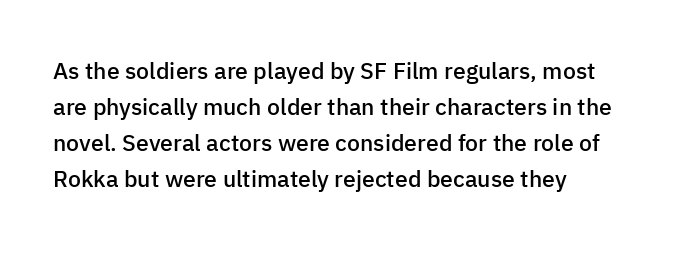
{"italic": "no", "bold": "semi", "underline": "no", "align": "left", "line_spacing": "normal", "line_spacing_ratio": 1.56, "letter_spacing": "normal", "letter_spacing_em": 0.0, "glyph_px": 23}
